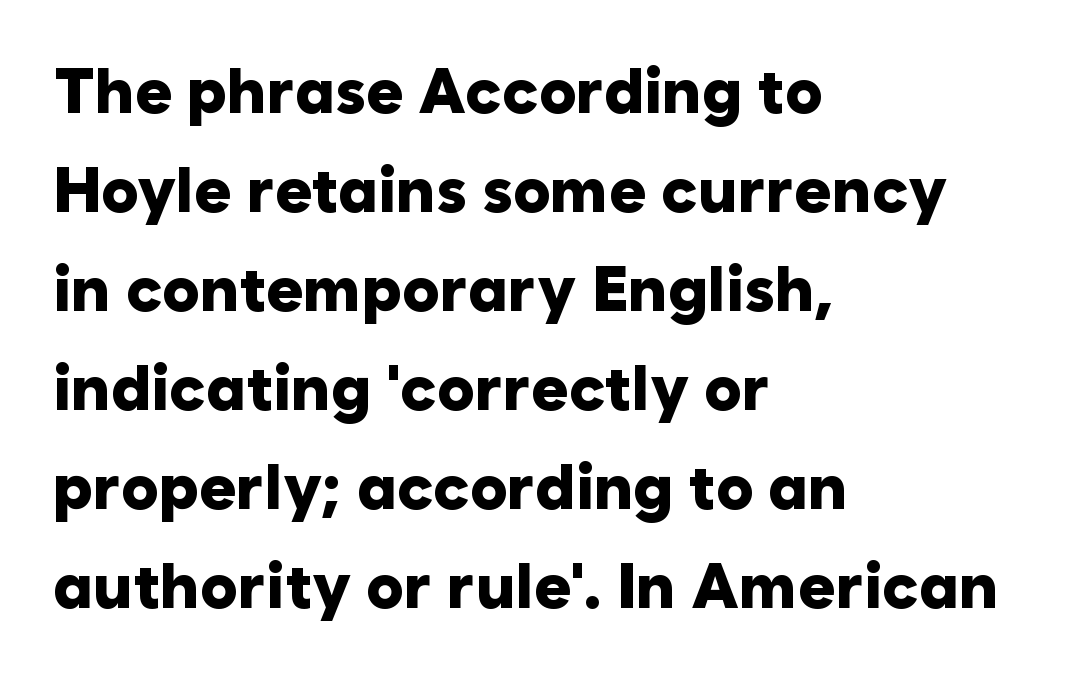
Q: Is the text bold? A: Yes.
Q: Is the text italic (slanted)? A: No, it is upright.
Q: Is the typeface a serif or a sans-serif typeface? A: Sans-serif.
Q: Is the text underlined? A: No.
Q: How is the paragraph aligned? A: Left-aligned.
Q: Is the spacing between letters normal or unusually wide? A: Normal.
Q: Is the spacing between lines tight, normal or loose? A: Normal.
Q: Width (condensed, normal, or wide)? A: Normal.
Q: Stroke contrast? A: Low.
Q: x-height? A: Medium.
Q: Monospaced? A: No.
